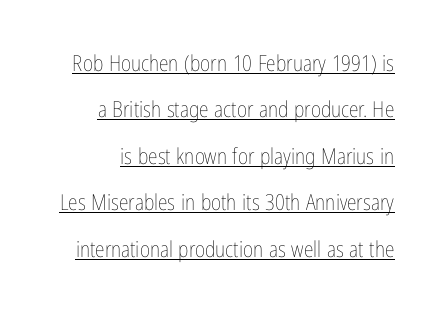
The image shows 22 px text type, upright; set loose line spacing (2.11x), normal letter spacing, underlined.
